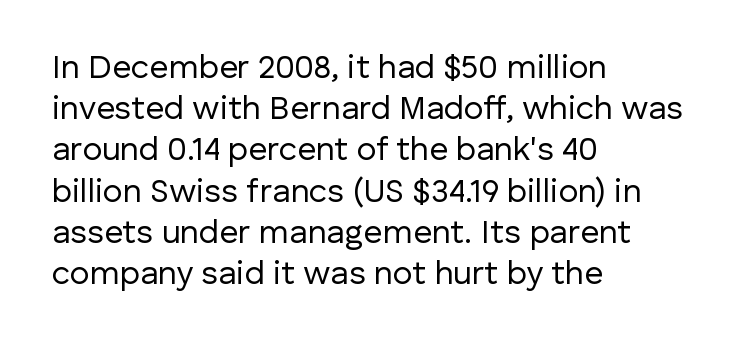
Type style note: lacks serifs. Honestly, the row spacing looks completely unremarkable. The face looks like a standard text weight, possibly lighter. The letters advance in unequal steps, a hallmark of proportional type.
